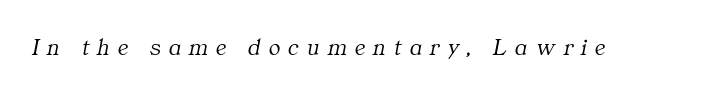
{"italic": "yes", "lean": "right", "slant_degrees": 11, "bold": "no", "underline": "no", "letter_spacing": "wide", "letter_spacing_em": 0.34, "glyph_px": 24}
